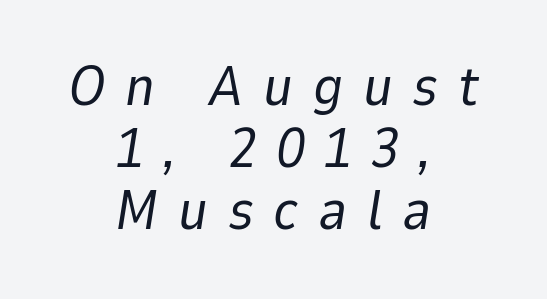
{"italic": "yes", "lean": "right", "slant_degrees": 9, "bold": "no", "weight": "regular", "width": "normal", "stroke_contrast": "low", "x_height": "medium", "monospaced": "no", "underline": "no", "align": "center", "line_spacing": "tight", "line_spacing_ratio": 1.13, "letter_spacing": "wide", "letter_spacing_em": 0.36, "glyph_px": 55}
